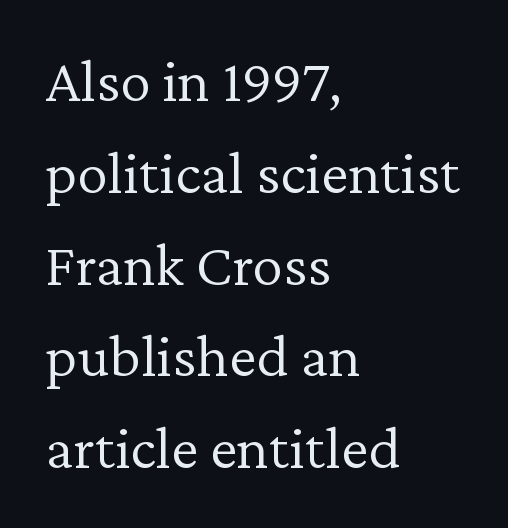
Q: Is the text bold? A: No.
Q: Is the text italic (slanted)? A: No, it is upright.
Q: Is the typeface a serif or a sans-serif typeface? A: Serif.
Q: Is the text underlined? A: No.
Q: How is the paragraph aligned? A: Left-aligned.
Q: Is the spacing between letters normal or unusually wide? A: Normal.
Q: Is the spacing between lines tight, normal or loose? A: Normal.
Q: Width (condensed, normal, or wide)? A: Normal.
Q: Stroke contrast? A: Low.
Q: x-height? A: Medium.
Q: Monospaced? A: No.
